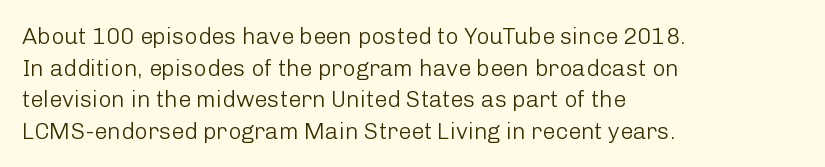
The strokes are not fattened; the text isn't bold. Beneath every word, the page is bare. Every row of glyphs begins at an identical x-position on the left. In terms of posture, this sample is upright.
